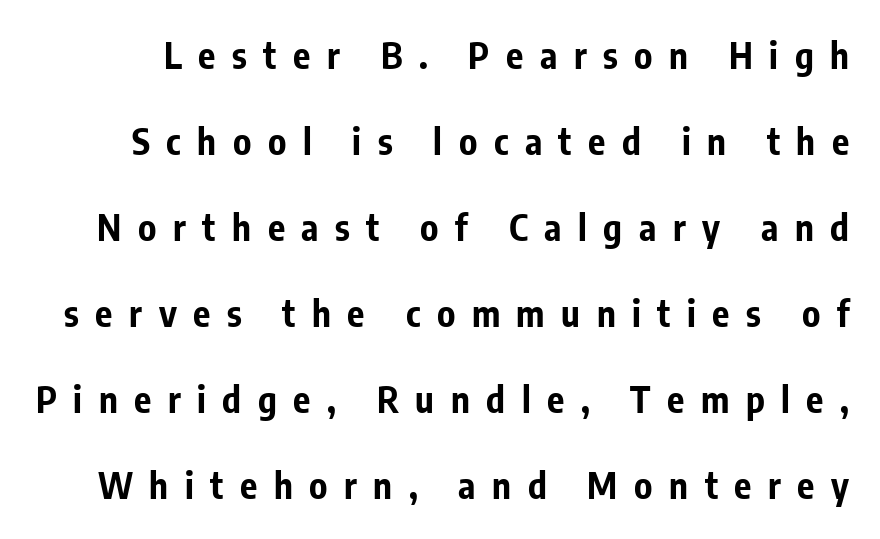
The image shows 36 px bold, condensed sans-serif type, upright; set loose line spacing (2.39x), unusually wide letter spacing (+0.46 em), not underlined; low stroke contrast and a medium x-height.
